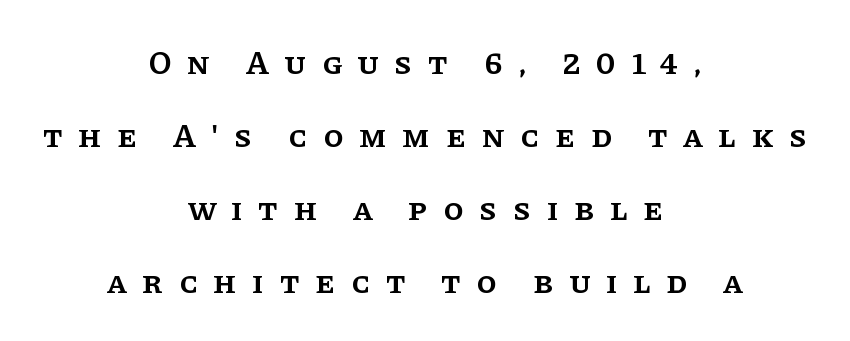
As a designer I'd log this as weight 600, semibold. Substantial extra tracking has been applied to these lines. Descender tails drop into unmarked territory. Nope, not italic — everything's standing straight. This sample uses a serif face. A typesetter would call this proportional, since set widths differ per character.
